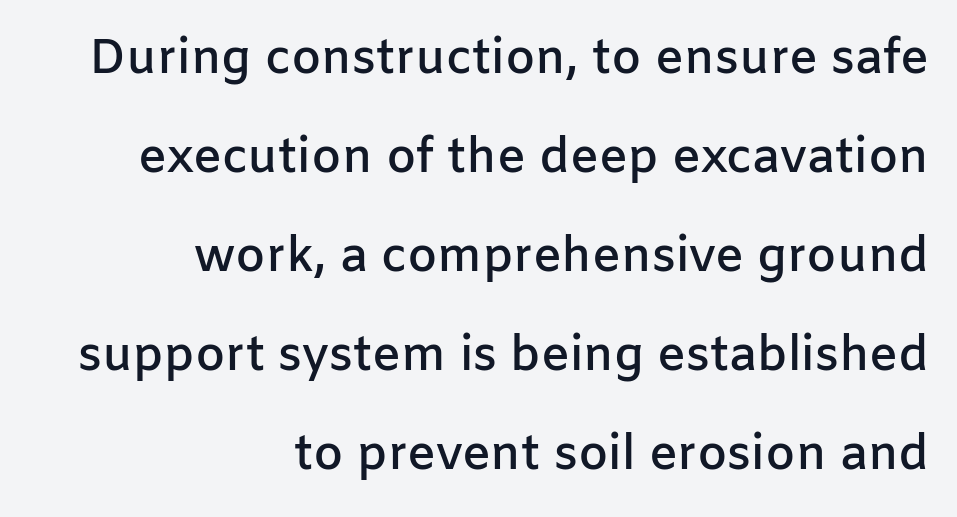
The image shows 48 px semibold sans-serif type, upright; set right-aligned, loose line spacing (2.06x), normal letter spacing, not underlined; low stroke contrast and a medium x-height.
